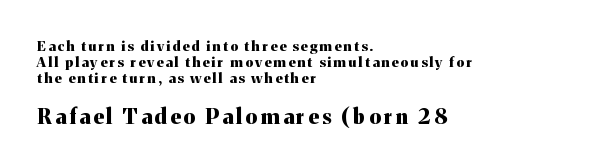
The strip under each line holds only bare page. Casual observation: everything's shoved over to the left. Heft: maximum for text — a bold. The type sits square on the baseline with zero lean. Of the two passages, the one underneath uses the larger point size.
